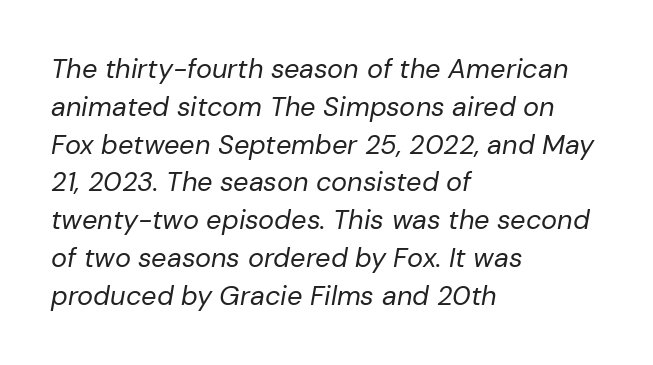
What's the leading like? Ordinary, nothing unusual. Where is the straight margin? On the left. Style check: oblique. This rendering features lettering with no underline.
